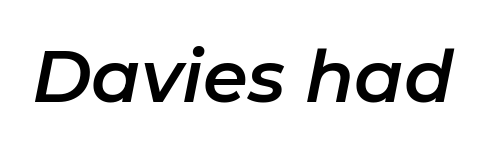
The image shows 72 px text type, italic (leaning right); set normal letter spacing, not underlined; low stroke contrast and a medium x-height.
